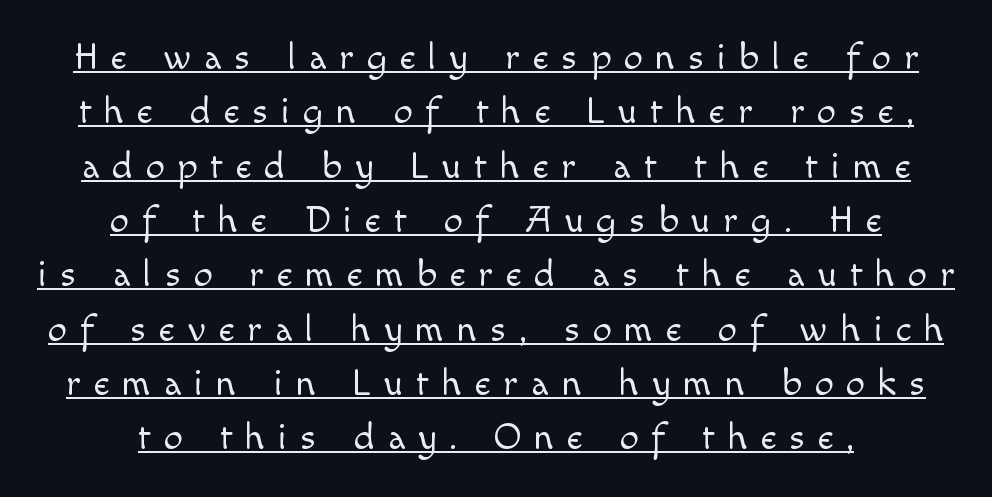
Q: Is the text bold? A: No.
Q: Is the text italic (slanted)? A: No, it is upright.
Q: Is the typeface a serif or a sans-serif typeface? A: Sans-serif.
Q: Is the text underlined? A: Yes.
Q: How is the paragraph aligned? A: Centered.
Q: Is the spacing between letters normal or unusually wide? A: Unusually wide.
Q: Is the spacing between lines tight, normal or loose? A: Normal.
Q: Width (condensed, normal, or wide)? A: Normal.
Q: x-height? A: Small.
Q: Monospaced? A: No.
